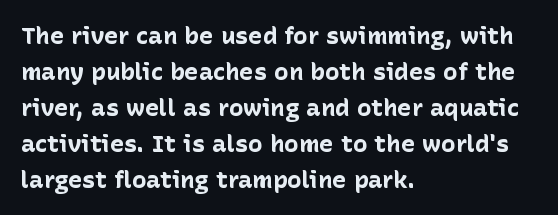
{"italic": "no", "bold": "yes", "underline": "no", "align": "left", "line_spacing": "normal", "line_spacing_ratio": 1.5, "letter_spacing": "normal", "letter_spacing_em": 0.0, "glyph_px": 24}
